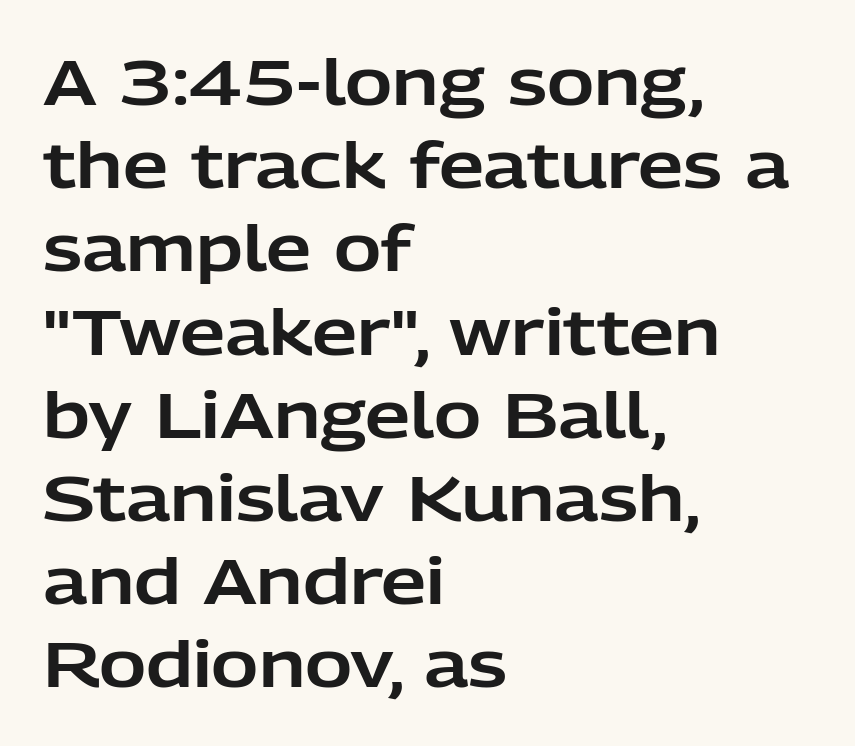
{"serif": "no", "italic": "no", "width": "normal", "stroke_contrast": "low", "x_height": "medium", "monospaced": "no", "underline": "no", "align": "left", "line_spacing": "normal", "line_spacing_ratio": 1.3, "letter_spacing": "normal", "letter_spacing_em": 0.0, "glyph_px": 64}
